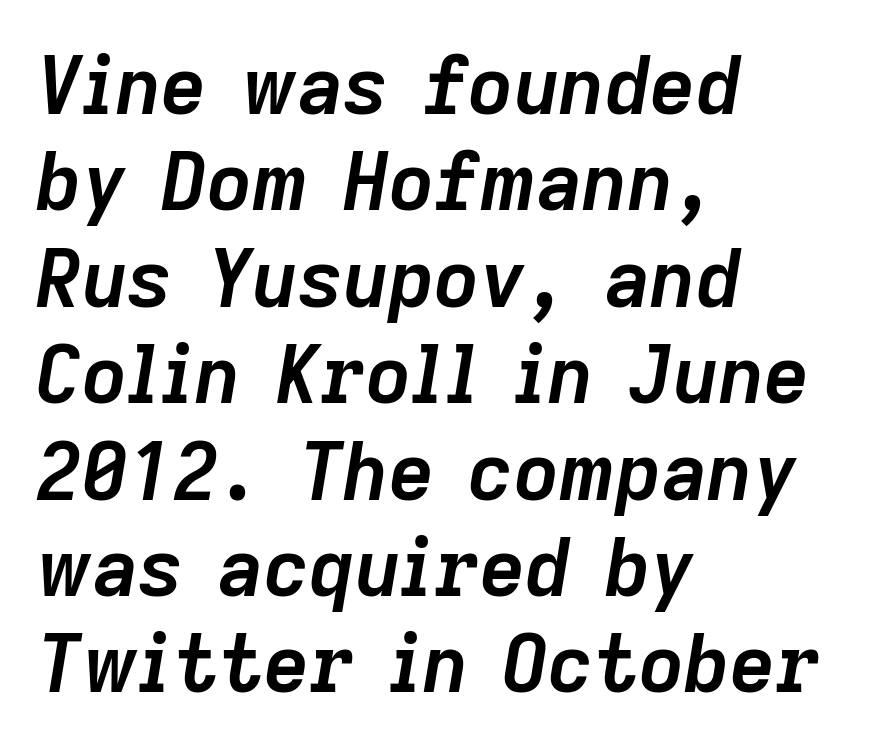
The image shows 79 px semibold type, italic (leaning right); set left-aligned, line spacing 1.22x, normal letter spacing, not underlined; low stroke contrast and a medium x-height.
